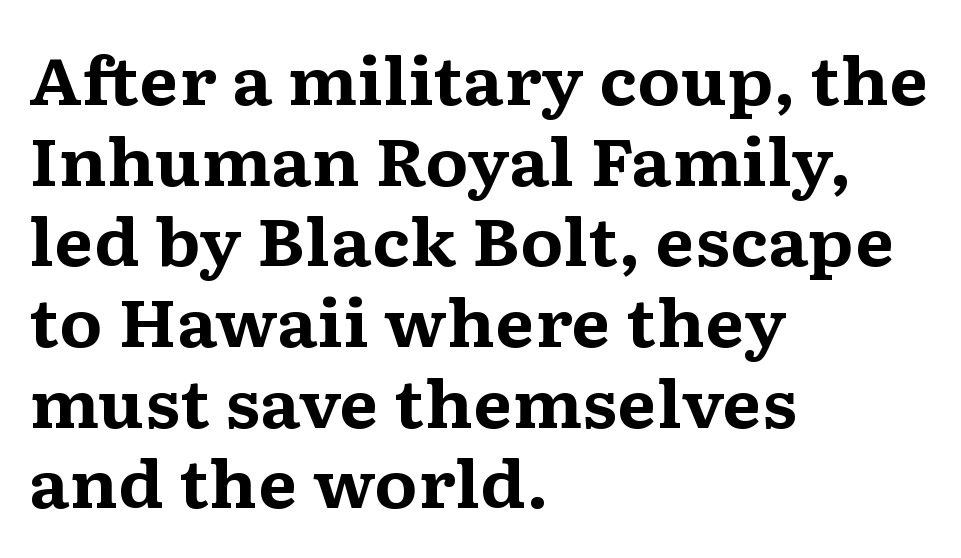
Every row of glyphs begins at an identical x-position on the left. Every character sits straight up, as roman type does. The characters display serif detailing at their extremities. Reading down the column, the eye jumps a familiar distance to each next line. Here the designer chose a conventional face with non-uniform glyph widths.
